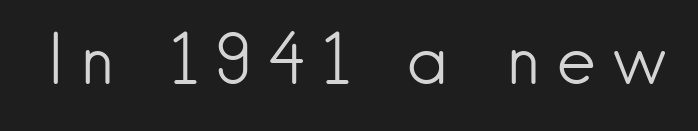
Q: Is the text bold? A: No.
Q: Is the text italic (slanted)? A: No, it is upright.
Q: Is the typeface a serif or a sans-serif typeface? A: Sans-serif.
Q: Is the text underlined? A: No.
Q: Is the spacing between letters normal or unusually wide? A: Unusually wide.
Q: Width (condensed, normal, or wide)? A: Normal.
Q: Stroke contrast? A: Low.
Q: x-height? A: Small.
Q: Monospaced? A: No.
